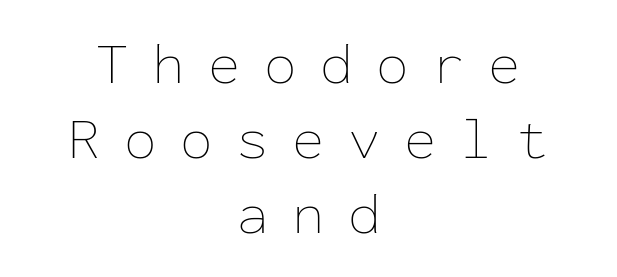
{"italic": "no", "bold": "no", "weight": "thin", "width": "normal", "stroke_contrast": "low", "x_height": "medium", "monospaced": "yes", "underline": "no", "align": "center", "line_spacing": "normal", "line_spacing_ratio": 1.27, "letter_spacing": "wide", "letter_spacing_em": 0.4, "glyph_px": 59}
